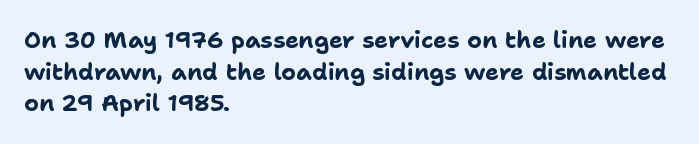
The lines are quadded left. Regular leading. Nothing unusual about the tracking: characters are spaced as the font intends. The font is running at its bold setting. Tall strokes in this sample are plumb rather than angled.
